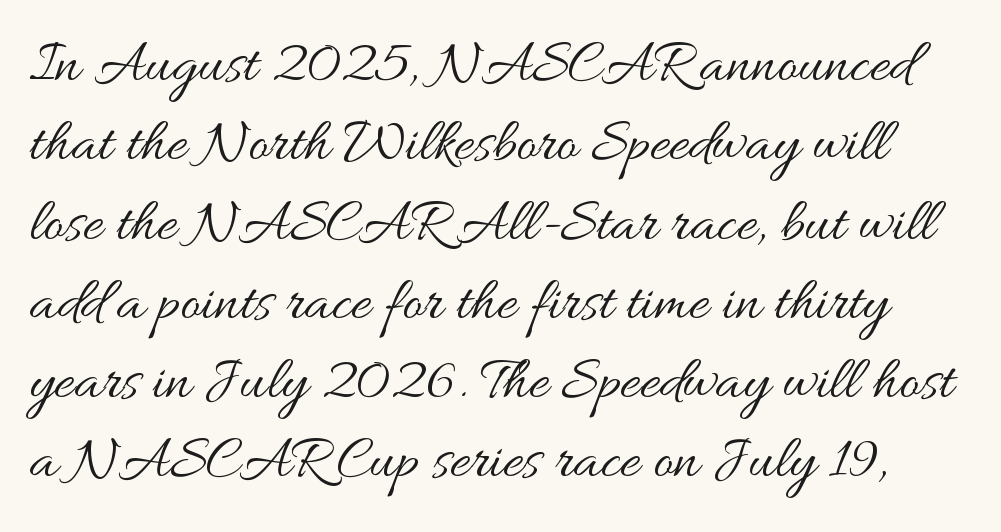
Vertical stems look standard width or narrower in stroke. How would I describe the line gaps? Plain and ordinary. Underlining? Definitely not there. Caption: standard tracking, unaltered.
